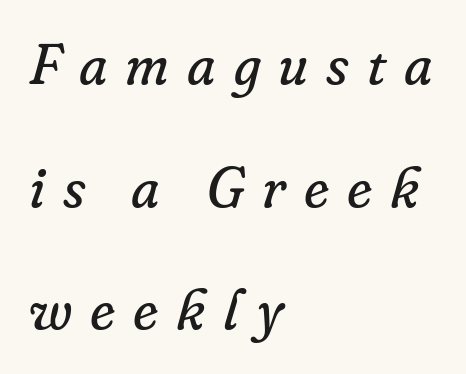
{"serif": "yes", "italic": "yes", "lean": "right", "slant_degrees": 16, "bold": "no", "weight": "regular", "width": "normal", "stroke_contrast": "low", "x_height": "small", "monospaced": "no", "underline": "no", "align": "left", "line_spacing": "loose", "line_spacing_ratio": 2.19, "letter_spacing": "wide", "letter_spacing_em": 0.32, "glyph_px": 56}
